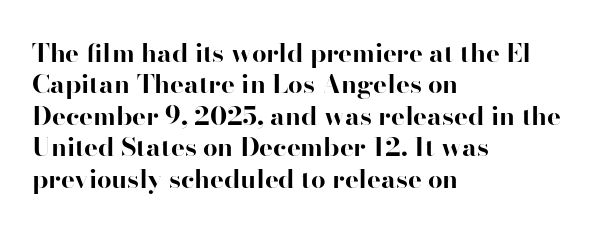
Posture: straight, roman, zero tilt. A student would call this left alignment; a typographer would say flush left, rag right. Rule under the text: the space is simply empty. Between one letter and the next there's only the usual sliver of space. Plenty of ink on the page — the face is bold.
